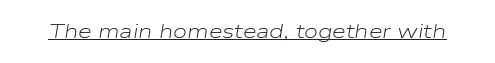
Q: Is the text bold? A: No.
Q: Is the text italic (slanted)? A: Yes, it leans right by about 9 degrees.
Q: Is the text underlined? A: Yes.
Q: Is the spacing between letters normal or unusually wide? A: Normal.
